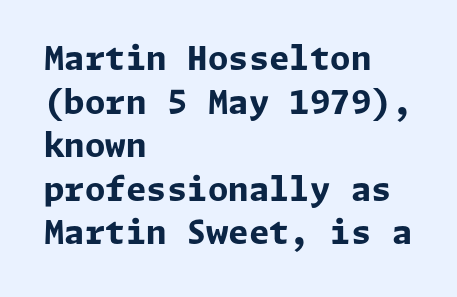
The image shows 33 px bold sans-serif type, upright; set left-aligned, normal line spacing (1.32x), normal letter spacing, not underlined; low stroke contrast and a medium x-height.
